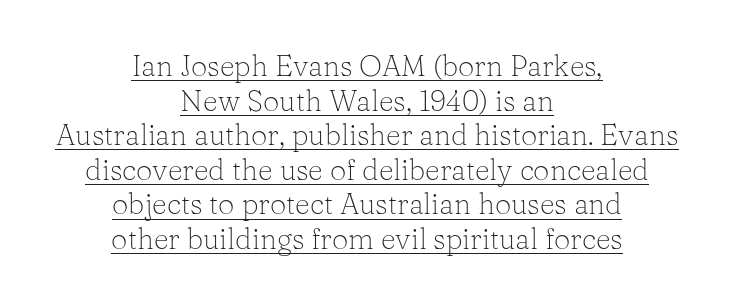
{"serif": "yes", "italic": "no", "bold": "no", "weight": "light", "width": "normal", "stroke_contrast": "low", "x_height": "medium", "monospaced": "no", "underline": "yes", "align": "center", "line_spacing_ratio": 1.19, "letter_spacing": "normal", "letter_spacing_em": 0.0, "glyph_px": 29}
